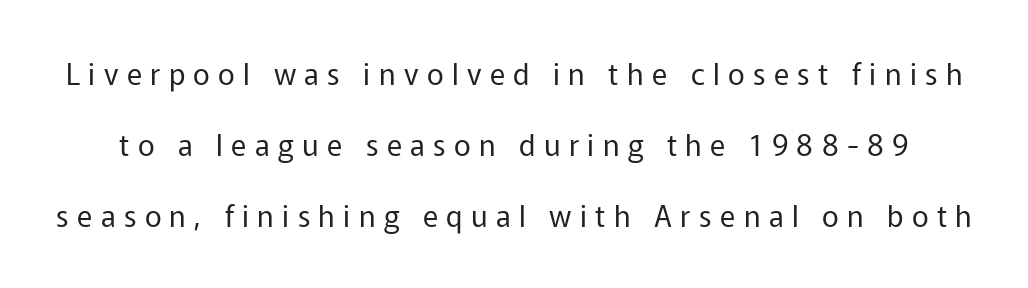
The image shows 29 px regular-weight sans-serif type, upright; set loose line spacing (2.45x), unusually wide letter spacing (+0.29 em), not underlined; low stroke contrast and a medium x-height.
